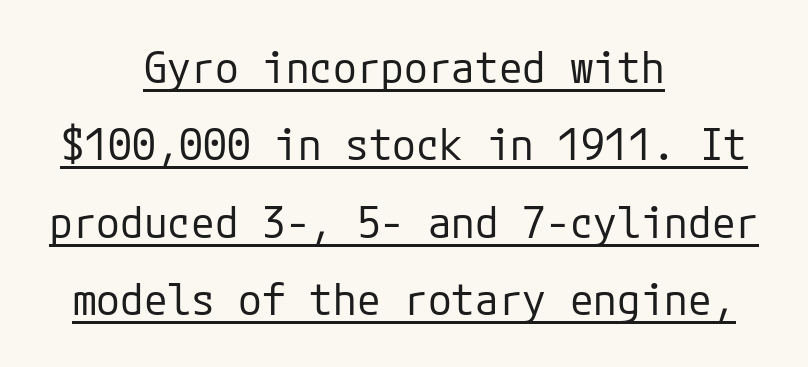
Q: Is the text bold? A: No.
Q: Is the text italic (slanted)? A: No, it is upright.
Q: Is the typeface a serif or a sans-serif typeface? A: Sans-serif.
Q: Is the text underlined? A: Yes.
Q: How is the paragraph aligned? A: Centered.
Q: Is the spacing between letters normal or unusually wide? A: Normal.
Q: Width (condensed, normal, or wide)? A: Normal.
Q: Stroke contrast? A: Low.
Q: x-height? A: Medium.
